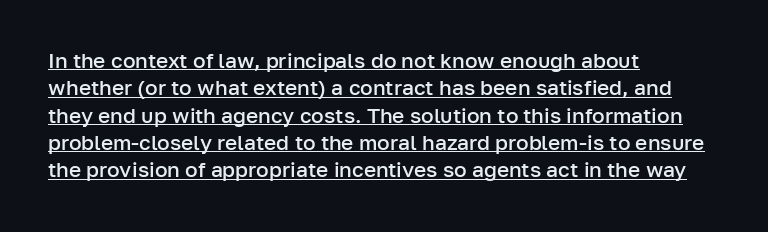
{"italic": "no", "bold": "semi", "underline": "yes", "align": "left", "line_spacing": "normal", "line_spacing_ratio": 1.3, "letter_spacing": "normal", "letter_spacing_em": 0.0, "glyph_px": 21}
